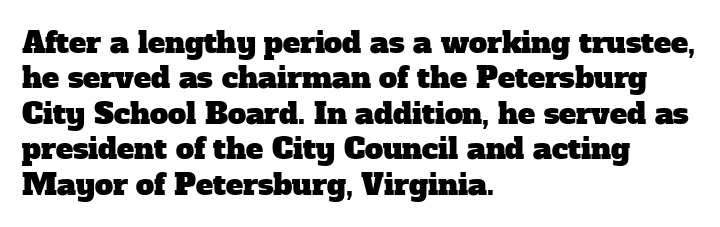
Q: Is the typeface a serif or a sans-serif typeface? A: Serif.
Q: Is the text underlined? A: No.
Q: How is the paragraph aligned? A: Left-aligned.
Q: Is the spacing between letters normal or unusually wide? A: Normal.
Q: Width (condensed, normal, or wide)? A: Normal.
Q: Stroke contrast? A: Low.
Q: x-height? A: Medium.
Q: Monospaced? A: No.
